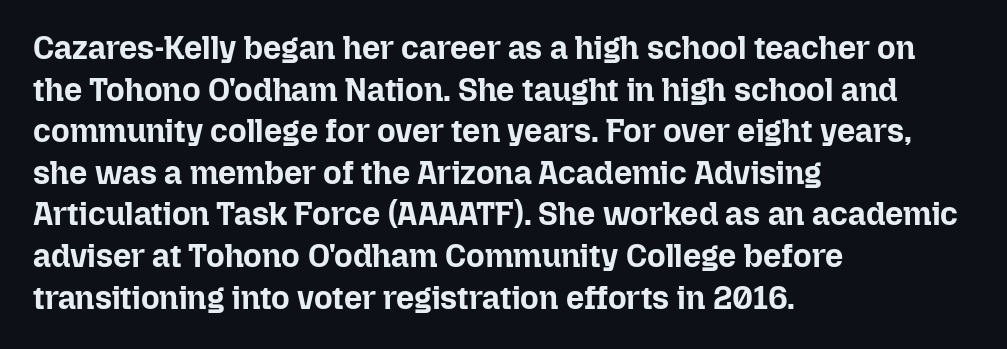
The image shows 32 px bold type, upright; set left-aligned, normal line spacing (1.3x), normal letter spacing, not underlined; low stroke contrast and a medium x-height.
